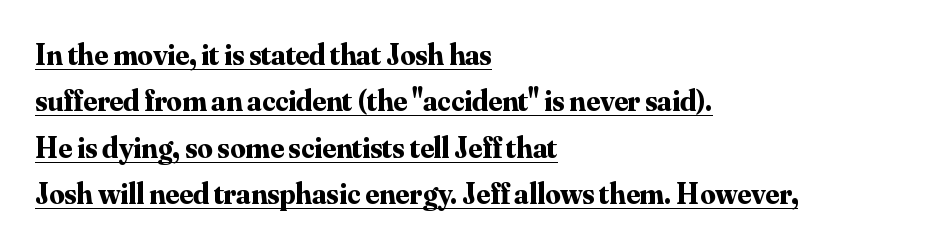
{"serif": "yes", "italic": "no", "bold": "yes", "weight": "bold", "width": "normal", "stroke_contrast": "medium", "x_height": "small", "monospaced": "no", "underline": "yes", "align": "left", "line_spacing": "normal", "line_spacing_ratio": 1.55, "letter_spacing": "normal", "letter_spacing_em": 0.0, "glyph_px": 30}
